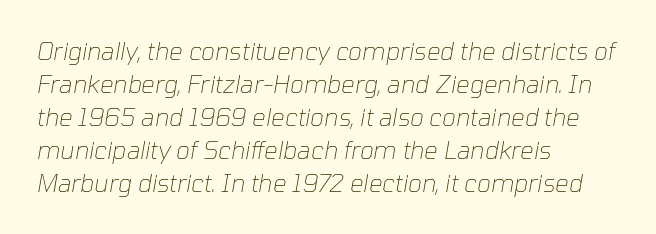
{"italic": "yes", "lean": "right", "slant_degrees": 10, "bold": "no", "underline": "no", "align": "left", "line_spacing": "normal", "line_spacing_ratio": 1.38, "letter_spacing": "normal", "letter_spacing_em": 0.0, "glyph_px": 24}
